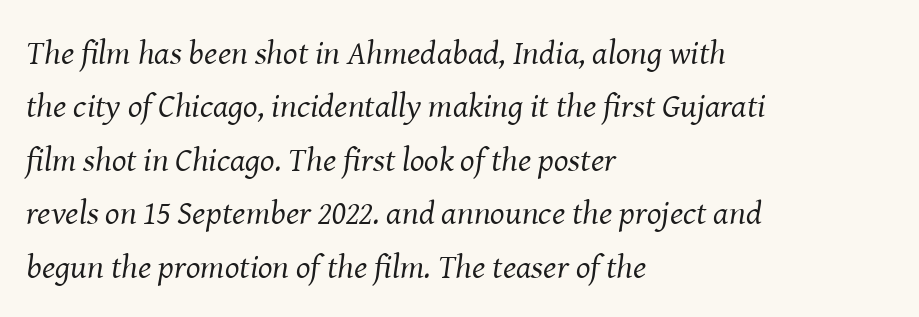
The image shows 34 px regular-weight serif type, italic (leaning right); set left-aligned, normal line spacing (1.57x), normal letter spacing, not underlined; medium stroke contrast and a medium x-height.
